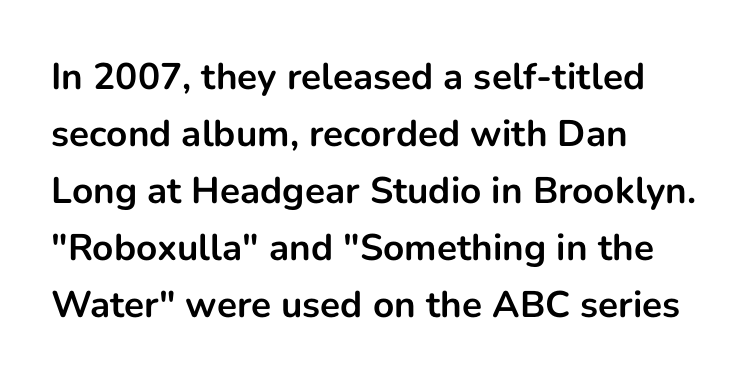
Q: Is the text bold? A: Yes.
Q: Is the text italic (slanted)? A: No, it is upright.
Q: Is the typeface a serif or a sans-serif typeface? A: Sans-serif.
Q: Is the text underlined? A: No.
Q: How is the paragraph aligned? A: Left-aligned.
Q: Is the spacing between letters normal or unusually wide? A: Normal.
Q: Is the spacing between lines tight, normal or loose? A: Normal.
Q: Width (condensed, normal, or wide)? A: Normal.
Q: Stroke contrast? A: Low.
Q: x-height? A: Medium.
Q: Monospaced? A: No.
